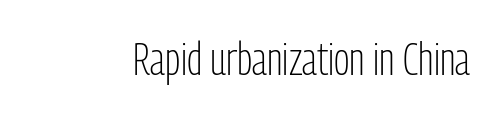
You can tell from the bare stems that sans-serif type was used. Stems here are at most as thick as an everyday book face. Italic: no, the glyphs are upright roman. Honestly, there is no underline to notice here at all.
